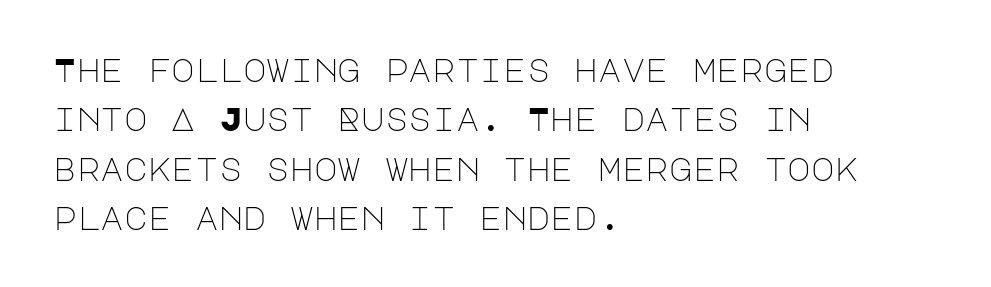
Q: Is the text bold? A: No.
Q: Is the text italic (slanted)? A: No, it is upright.
Q: Is the typeface a serif or a sans-serif typeface? A: Sans-serif.
Q: Is the text underlined? A: No.
Q: How is the paragraph aligned? A: Left-aligned.
Q: Is the spacing between letters normal or unusually wide? A: Normal.
Q: Is the spacing between lines tight, normal or loose? A: Normal.
Q: Width (condensed, normal, or wide)? A: Normal.
Q: Stroke contrast? A: Low.
Q: x-height? A: Large.
